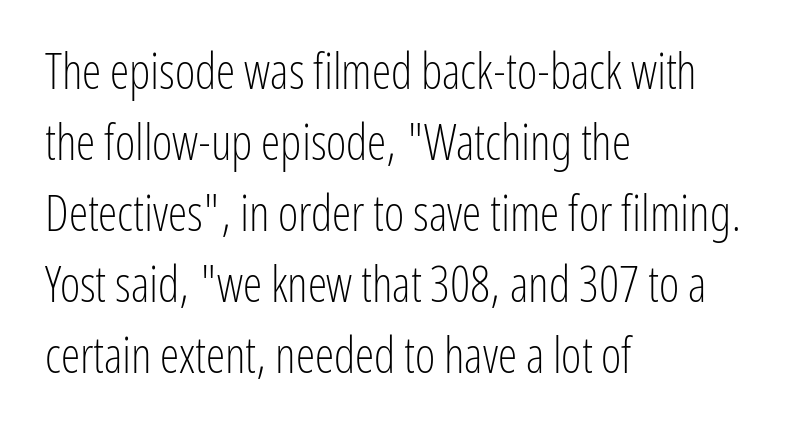
The image shows 49 px light, condensed sans-serif type, upright; set left-aligned, normal line spacing (1.45x), normal letter spacing, not underlined; low stroke contrast and a medium x-height.
